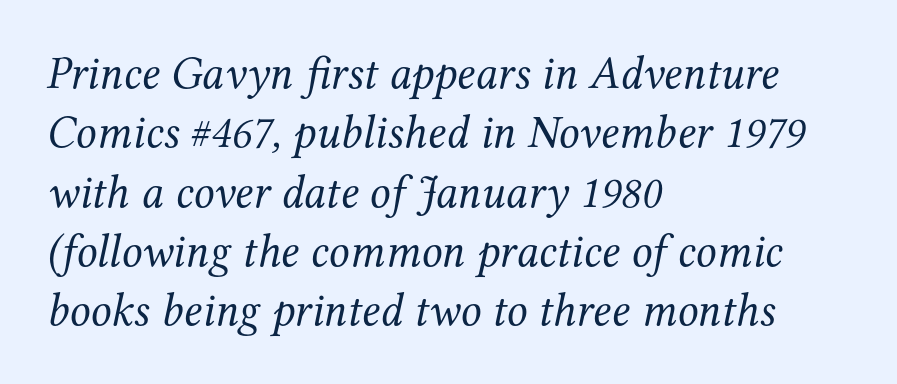
{"serif": "yes", "italic": "yes", "lean": "right", "slant_degrees": 12, "bold": "no", "weight": "regular", "width": "normal", "stroke_contrast": "medium", "x_height": "medium", "monospaced": "no", "underline": "no", "align": "left", "line_spacing": "normal", "line_spacing_ratio": 1.29, "letter_spacing": "normal", "letter_spacing_em": 0.0, "glyph_px": 46}
